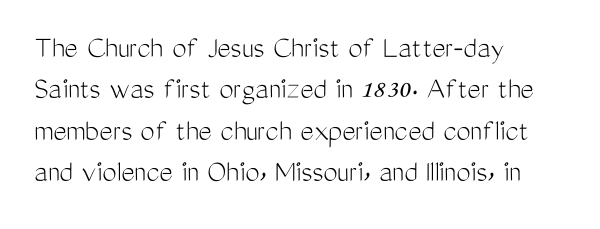
The image shows 32 px light, condensed sans-serif type, upright; set left-aligned, normal line spacing (1.29x), normal letter spacing, not underlined; medium stroke contrast and a medium x-height.
